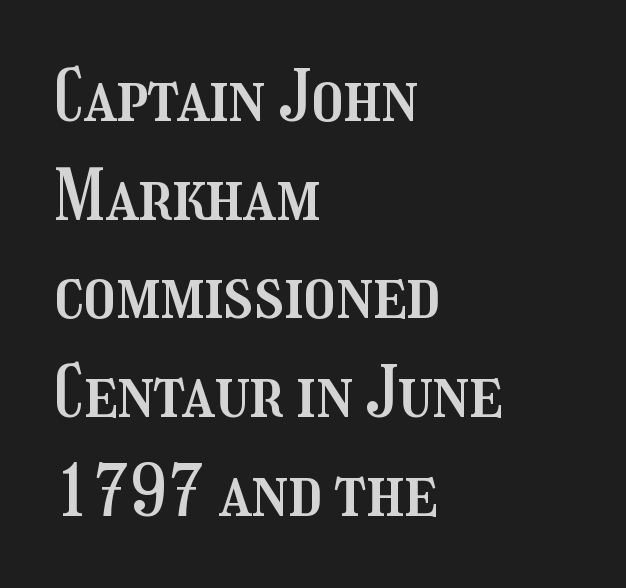
Q: Is the text italic (slanted)? A: No, it is upright.
Q: Is the text underlined? A: No.
Q: How is the paragraph aligned? A: Left-aligned.
Q: Is the spacing between letters normal or unusually wide? A: Normal.
Q: Is the spacing between lines tight, normal or loose? A: Normal.
Q: Width (condensed, normal, or wide)? A: Condensed.
Q: Stroke contrast? A: Medium.
Q: x-height? A: Medium.
Q: Monospaced? A: No.
